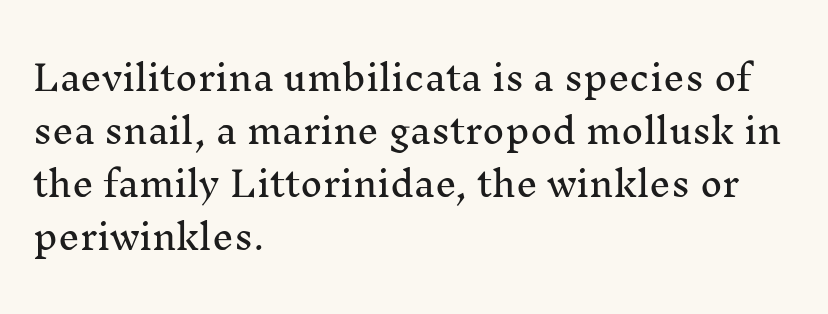
The image shows 34 px serif type, upright; set left-aligned, normal line spacing (1.56x), normal letter spacing, not underlined; medium stroke contrast and a medium x-height.
